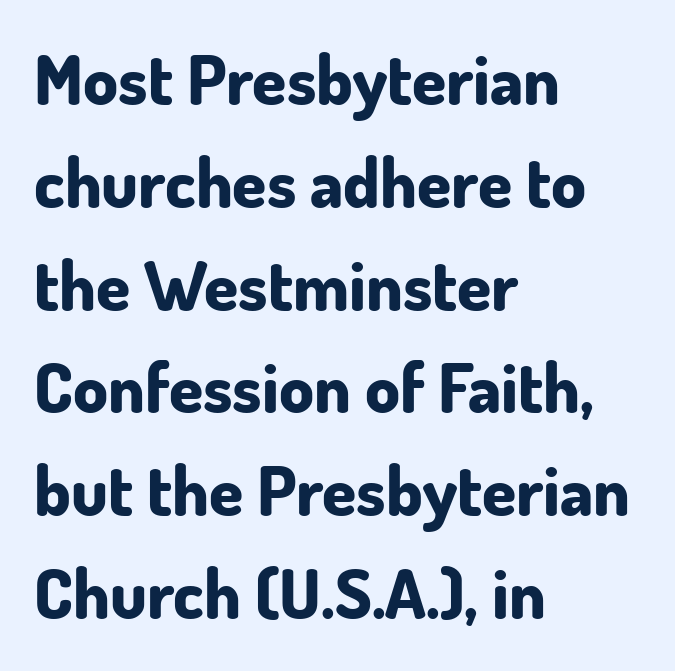
Q: Is the text bold? A: Yes.
Q: Is the text italic (slanted)? A: No, it is upright.
Q: Is the typeface a serif or a sans-serif typeface? A: Sans-serif.
Q: Is the text underlined? A: No.
Q: How is the paragraph aligned? A: Left-aligned.
Q: Is the spacing between letters normal or unusually wide? A: Normal.
Q: Is the spacing between lines tight, normal or loose? A: Normal.
Q: Width (condensed, normal, or wide)? A: Normal.
Q: Stroke contrast? A: Low.
Q: x-height? A: Small.
Q: Monospaced? A: No.
